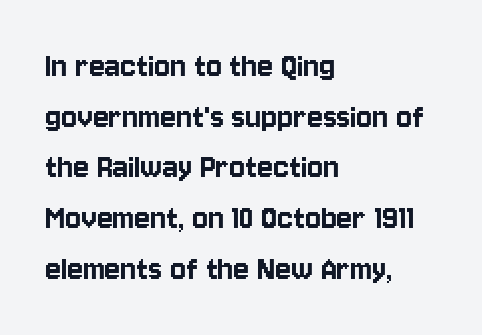
Horizontally, the lines are justified to the leading edge only. Note the varied advance widths — an 'i' is clearly narrower than an 'm'. You can tell it's not italic because the verticals are truly vertical. Check where the strokes stop: nothing finishes them off — pure sans. This block has exactly the height ordinary leading produces. Here the glyphs are tracked normally, forming tight word shapes.
